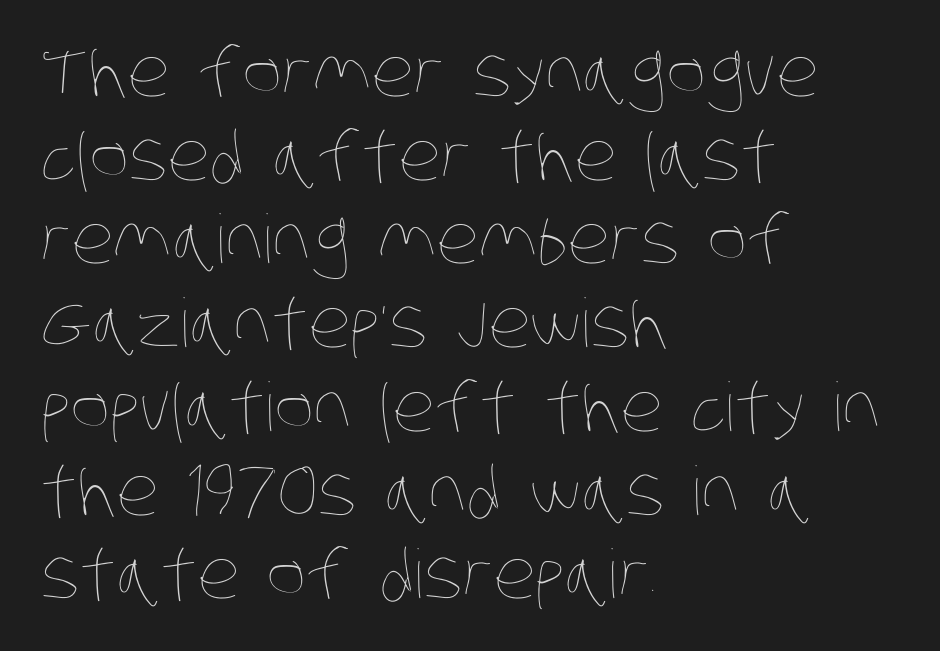
This reads as an unemphasized weight, regular at the heaviest. Note the varied advance widths — an 'i' is clearly narrower than an 'm'. The horizontal fit of the characters is conventional and even. In terms of leading, this rendering sits right in the middle. One-word summary of the alignment: left.
